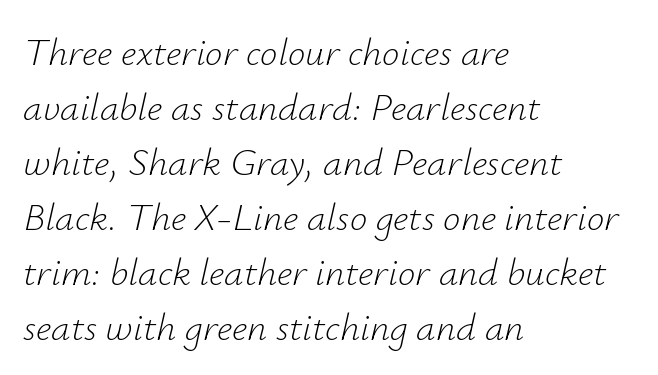
{"italic": "yes", "lean": "right", "slant_degrees": 12, "bold": "no", "weight": "light", "width": "normal", "stroke_contrast": "low", "x_height": "small", "monospaced": "no", "underline": "no", "align": "left", "line_spacing": "normal", "line_spacing_ratio": 1.41, "letter_spacing": "normal", "letter_spacing_em": 0.0, "glyph_px": 39}
